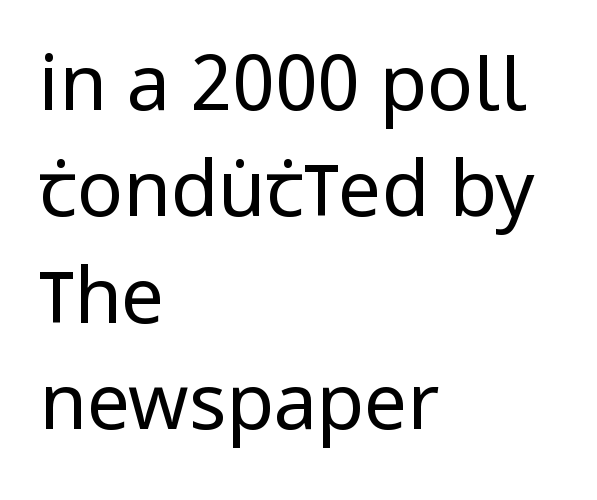
The image shows 77 px regular-weight, condensed sans-serif type, upright; set left-aligned, normal line spacing (1.38x), normal letter spacing, not underlined; low stroke contrast and a large x-height.
